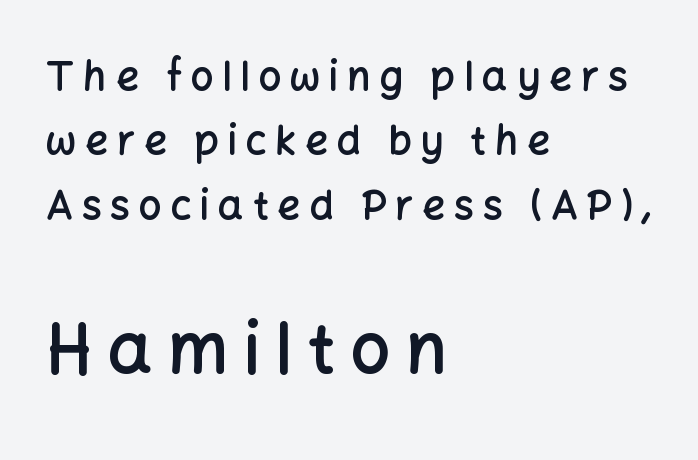
Type without underlining. A typesetter would call this heavily tracked-out type. Italic: no, the glyphs are upright roman. Every letter is mildly thick-stroked: semibold rather than bold. Teacher's note: observe the even left margin — that is flush-left alignment. The letters carry no serifs — their stems end cleanly without finishing strokes.
